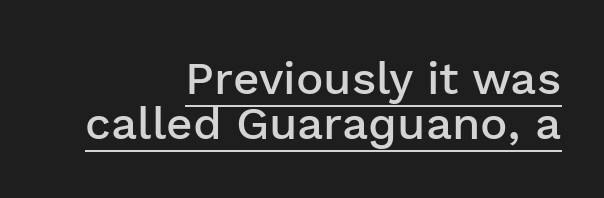
Does the copy run flush right? Yes — the right margin is perfectly even. The passage shown is semibold, sitting just below true bold. Are there feet on the stems? There aren't — it's a sans. Short note: letters normally spaced. Think of a printed novel: that variable character pitch is what you see here.
